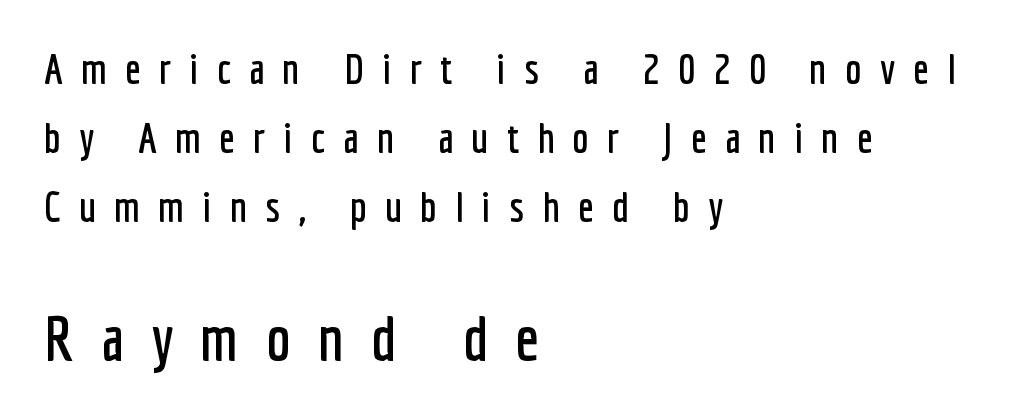
In CSS terms this would be text-align: left. The axis of the letterforms is exactly vertical. Leading: standard. Tracking value appears strongly positive — letters spread wide. Note: no serifs on the glyphs. Words float on clear page, feet unadorned.
